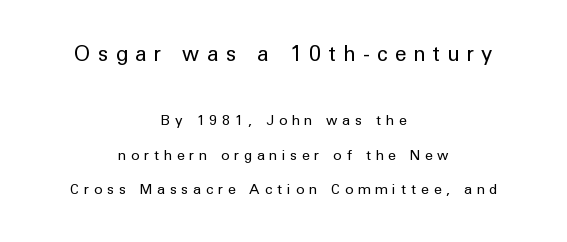
Q: Is the text bold? A: No.
Q: Is the text italic (slanted)? A: No, it is upright.
Q: Is the text underlined? A: No.
Q: How is the paragraph aligned? A: Centered.
Q: Is the spacing between letters normal or unusually wide? A: Unusually wide.
Q: Is the spacing between lines tight, normal or loose? A: Loose.
Q: Which block of text is set in a larger size, the first (top) or the second (bottom)? A: The first (top) one.
